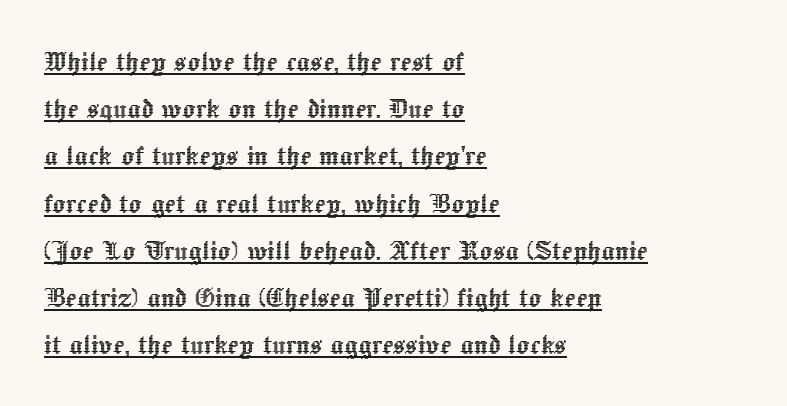
Short and long lines alike share a common starting point at left. The rendering uses a moderate line-height, typical for paragraphs. No extra tracking has been applied to these lines. No italicization has been applied; the sample stays upright. The glyphs are accompanied by a horizontal stroke just below them.
